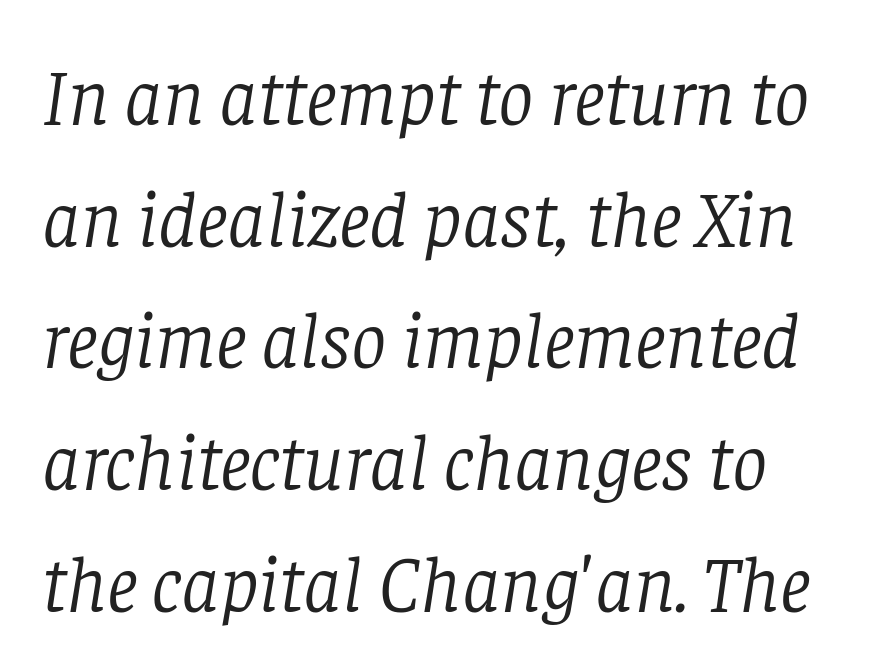
{"serif": "yes", "italic": "yes", "lean": "right", "slant_degrees": 8, "bold": "no", "weight": "light", "width": "normal", "stroke_contrast": "low", "x_height": "large", "monospaced": "no", "underline": "no", "line_spacing": "normal", "line_spacing_ratio": 1.54, "letter_spacing": "normal", "letter_spacing_em": 0.0, "glyph_px": 79}
